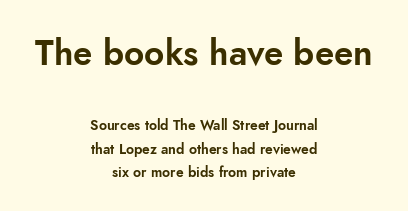
The image shows 35 px sans-serif type, upright; set centered, normal line spacing (1.69x), normal letter spacing, not underlined; the first (top) block is 2.5x larger; low stroke contrast and a small x-height.
